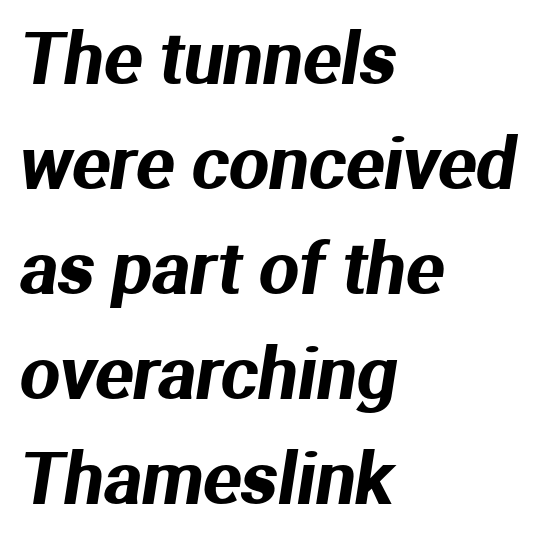
The paragraph shown leans on its left margin. Horizontal bands of white between lines are of average thickness. The rendering shows plain stroke endings on the letterforms — a sans-serif design. The line texture is even and compact thanks to regular tracking.
